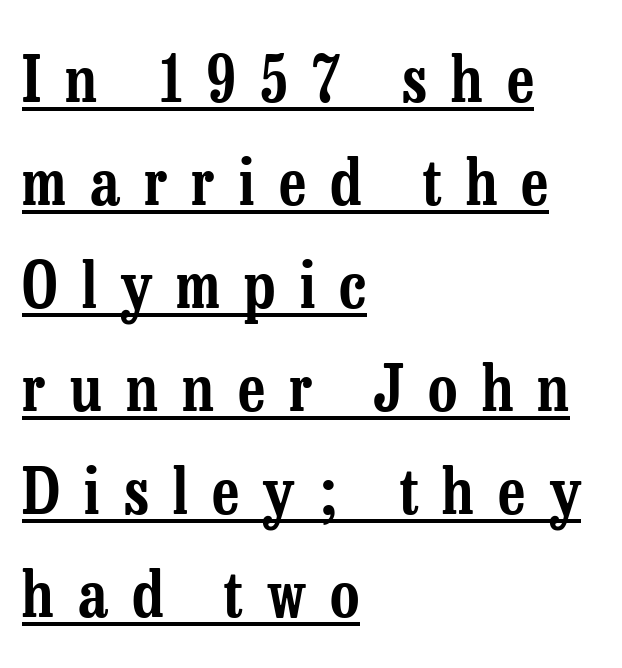
The image shows 64 px condensed serif type, upright; set left-aligned, normal line spacing (1.61x), unusually wide letter spacing (+0.38 em), underlined; low stroke contrast and a medium x-height.
